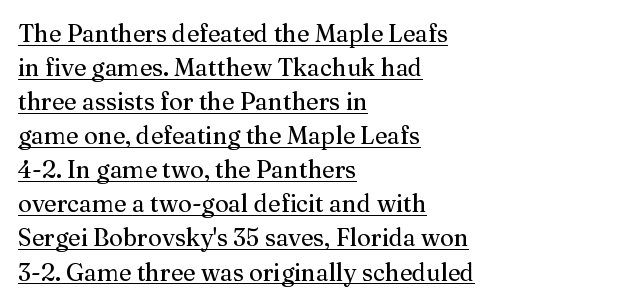
Italic: no, the glyphs are upright roman. The gaps between neighbouring characters are ordinary and unremarkable. Weight: in the light-to-regular range. Leading matches the norm, producing a regular column. Caption: multi-line text, flush left, ragged right. Glance below the letters and you will spot a drawn line.
